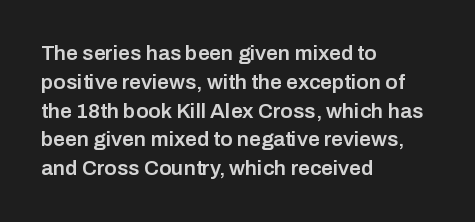
Underlining? Definitely not there. Posture: vertical. The space between consecutive lines is moderate. The paragraph has a hard left edge and a soft right edge. The line texture is even and compact thanks to regular tracking.
